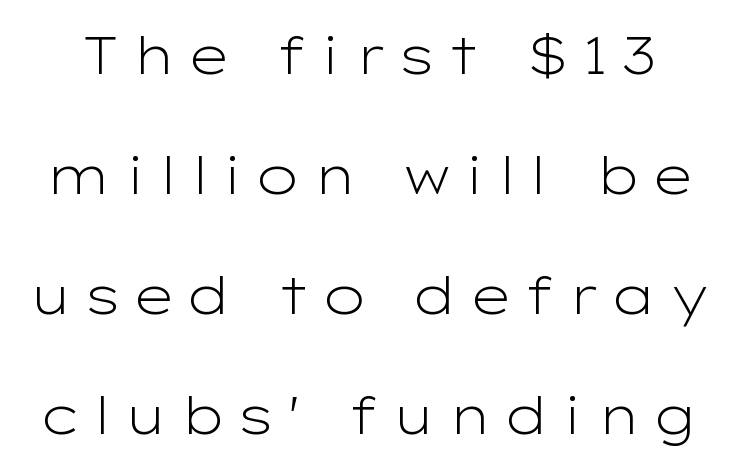
The image shows 52 px light, wide sans-serif type, upright; set loose line spacing (2.31x), unusually wide letter spacing (+0.21 em), not underlined; low stroke contrast and a medium x-height.
